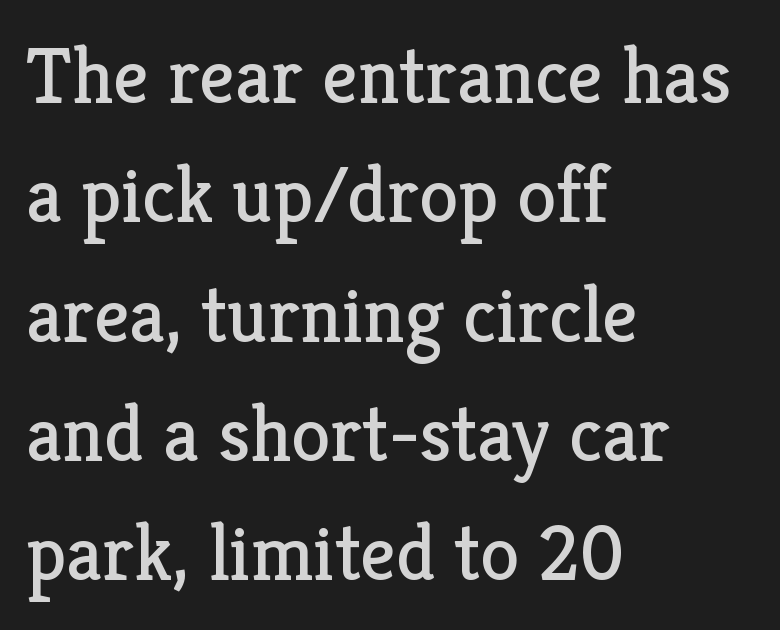
Q: Is the text bold? A: No.
Q: Is the text italic (slanted)? A: No, it is upright.
Q: Is the typeface a serif or a sans-serif typeface? A: Serif.
Q: Is the text underlined? A: No.
Q: How is the paragraph aligned? A: Left-aligned.
Q: Is the spacing between letters normal or unusually wide? A: Normal.
Q: Is the spacing between lines tight, normal or loose? A: Normal.
Q: Width (condensed, normal, or wide)? A: Normal.
Q: Stroke contrast? A: Low.
Q: x-height? A: Medium.
Q: Monospaced? A: No.
